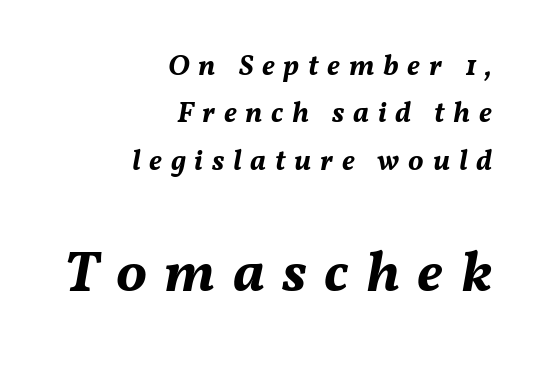
The image shows 58 px bold type, italic (leaning right); set right-aligned, normal line spacing (1.63x), unusually wide letter spacing (+0.3 em), not underlined; the second (bottom) block is 2.0x larger; medium stroke contrast and a medium x-height.
